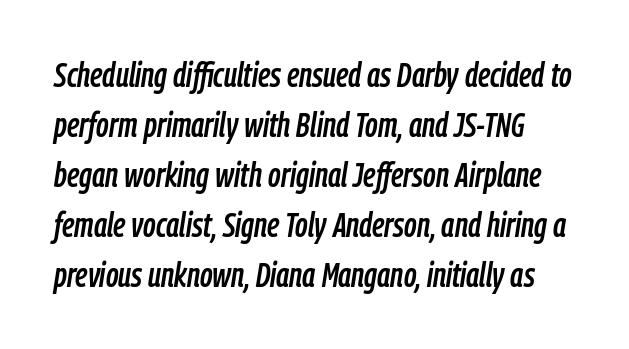
{"italic": "yes", "lean": "right", "slant_degrees": 9, "width": "condensed", "stroke_contrast": "low", "x_height": "medium", "monospaced": "no", "underline": "no", "line_spacing": "normal", "line_spacing_ratio": 1.47, "letter_spacing": "normal", "letter_spacing_em": 0.0, "glyph_px": 34}
